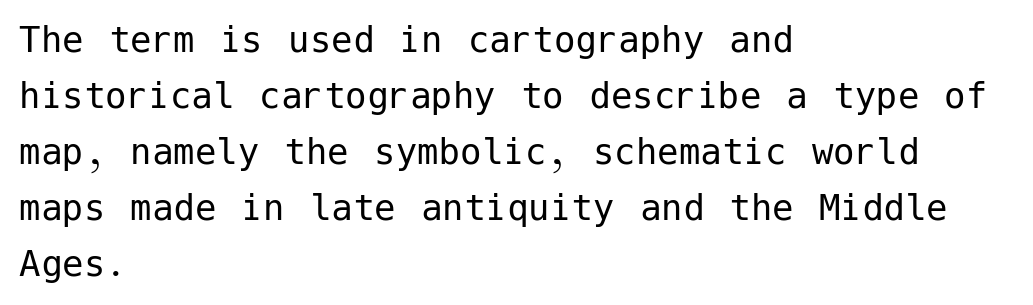
The image shows 43 px regular-weight sans-serif type, upright; set left-aligned, normal line spacing (1.3x), normal letter spacing, not underlined; low stroke contrast and a medium x-height.
